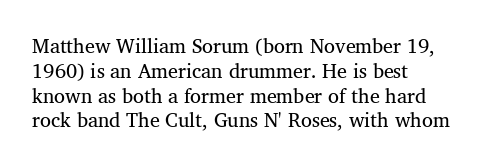
A roman cut, with each character standing at attention. The letters sit at their default tracking, neither squeezed nor spread. Compared with a centered layout, this one pins lines to the left instead. Clear beneath every line of the passage.
